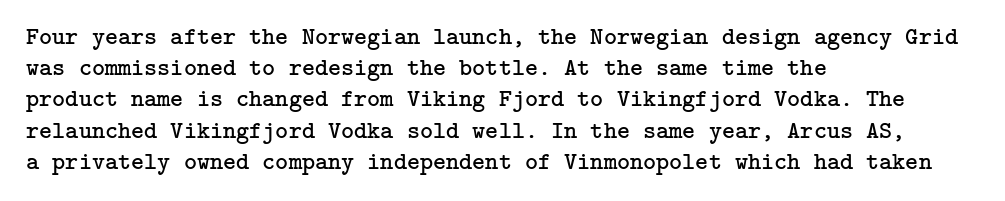
Spacing between characters is what you'd get straight out of the box. Ordinary non-slanted type is in use. The compositor pushed each line to the left boundary. Rows of type keep a routine distance in the vertical direction.
